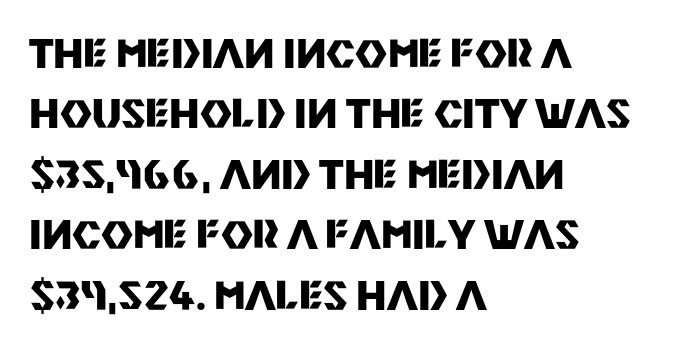
Note: no serifs on the glyphs. Varying glyph widths throughout — classic text-font behaviour. These lines keep a tight, regular rhythm from letter to letter. In terms of posture, this sample is upright.
